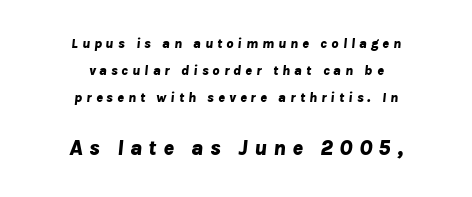
The image shows 22 px bold type, italic (leaning right); set centered, loose line spacing (1.94x), unusually wide letter spacing (+0.28 em), not underlined; the second (bottom) block is 1.57x larger.
